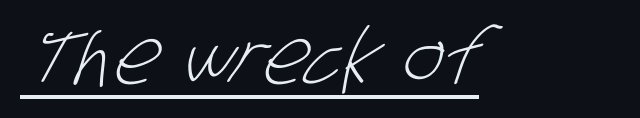
The image shows 77 px light, condensed sans-serif type; set normal letter spacing, underlined; low stroke contrast and a large x-height.
